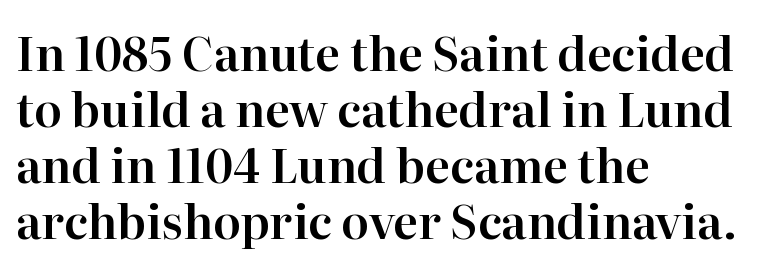
In terms of posture, this sample is upright. Unlike a clean sans, this face finishes its strokes with serifs. In terms of letterspacing, this is plain default setting. A typesetter would call this proportional, since set widths differ per character. These lines are set flush left with a ragged right edge.
